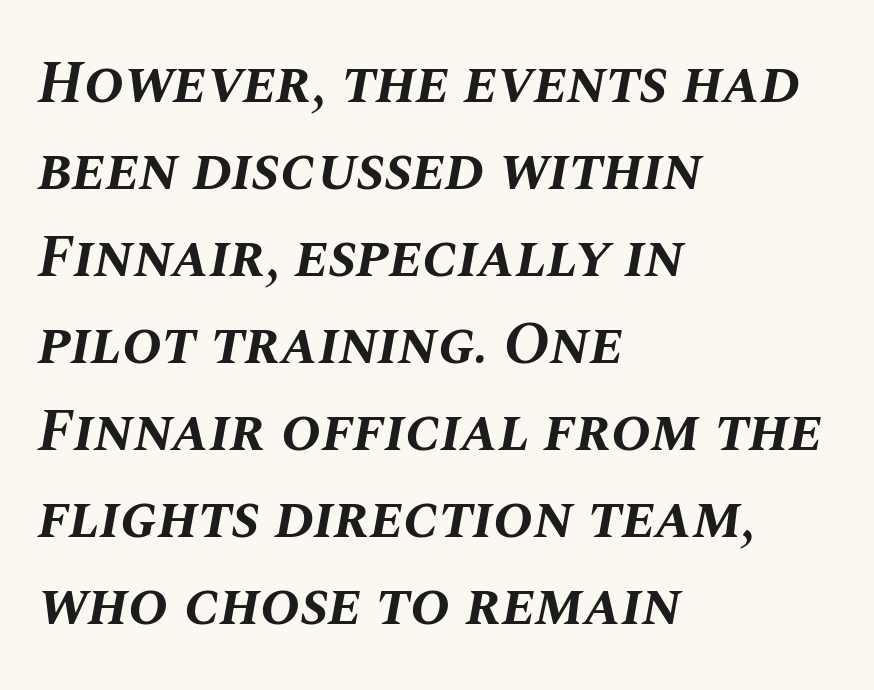
The image shows 60 px bold type, italic (leaning right); set left-aligned, normal line spacing (1.45x), normal letter spacing, not underlined; medium stroke contrast and a large x-height.
